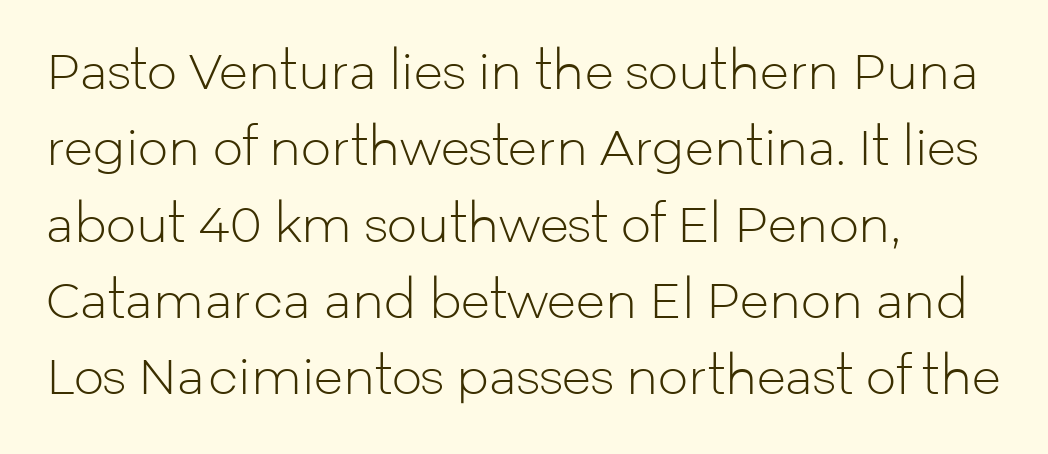
Q: Is the text bold? A: No.
Q: Is the text italic (slanted)? A: No, it is upright.
Q: Is the typeface a serif or a sans-serif typeface? A: Sans-serif.
Q: Is the text underlined? A: No.
Q: How is the paragraph aligned? A: Left-aligned.
Q: Is the spacing between letters normal or unusually wide? A: Normal.
Q: Is the spacing between lines tight, normal or loose? A: Normal.
Q: Width (condensed, normal, or wide)? A: Normal.
Q: Stroke contrast? A: Low.
Q: x-height? A: Medium.
Q: Monospaced? A: No.
